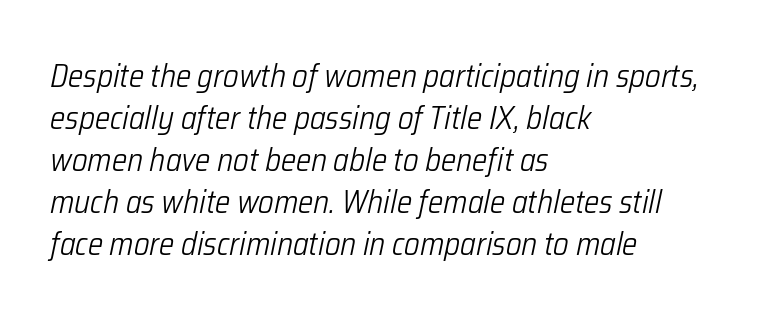
{"italic": "yes", "lean": "right", "slant_degrees": 12, "bold": "no", "weight": "light", "width": "condensed", "stroke_contrast": "low", "x_height": "medium", "monospaced": "no", "underline": "no", "align": "left", "line_spacing": "normal", "line_spacing_ratio": 1.31, "letter_spacing": "normal", "letter_spacing_em": 0.0, "glyph_px": 32}
